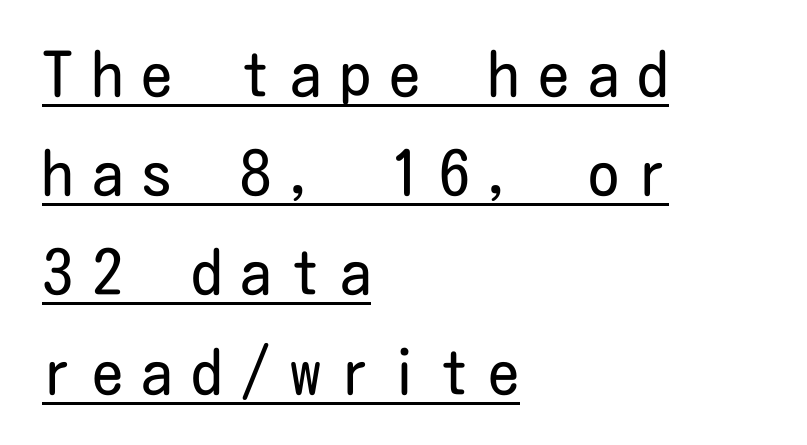
The image shows 62 px regular-weight, condensed sans-serif type, upright; set left-aligned, normal line spacing (1.6x), unusually wide letter spacing (+0.3 em), underlined; low stroke contrast and a medium x-height.
